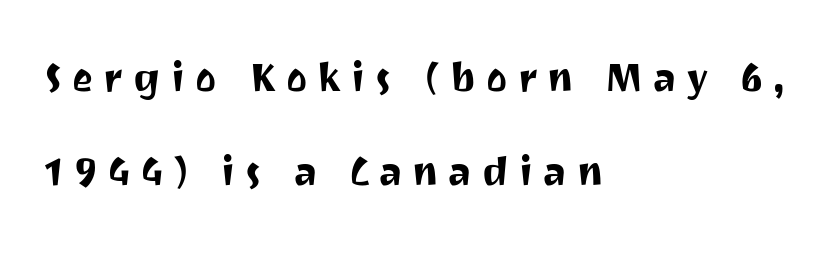
{"serif": "no", "italic": "no", "width": "normal", "stroke_contrast": "medium", "x_height": "medium", "monospaced": "no", "underline": "no", "align": "left", "line_spacing_ratio": 1.89, "letter_spacing": "wide", "letter_spacing_em": 0.2, "glyph_px": 50}
